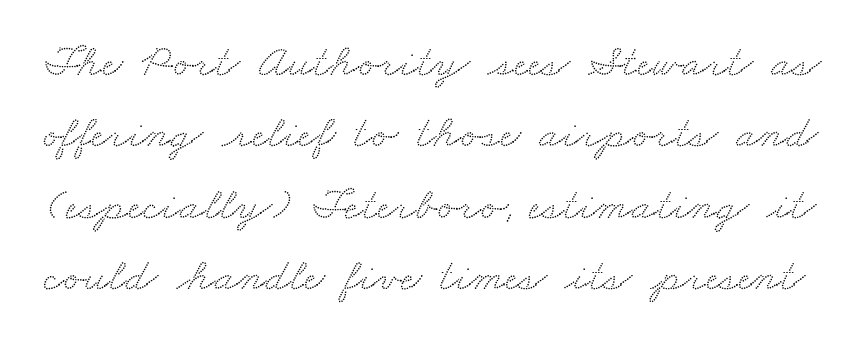
The image shows 46 px wide serif type; set normal line spacing (1.55x), normal letter spacing, not underlined; medium stroke contrast and a small x-height.
